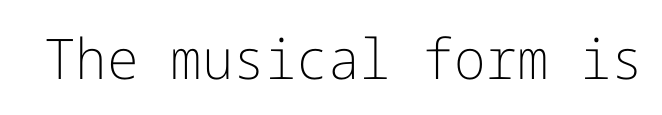
Weight: in the light-to-regular range. Default kerning and tracking; the words read as compact shapes. The letters carry no serifs — their stems end cleanly without finishing strokes. Honestly, there is no underline to notice here at all. Ascenders rise straight up at ninety degrees.
